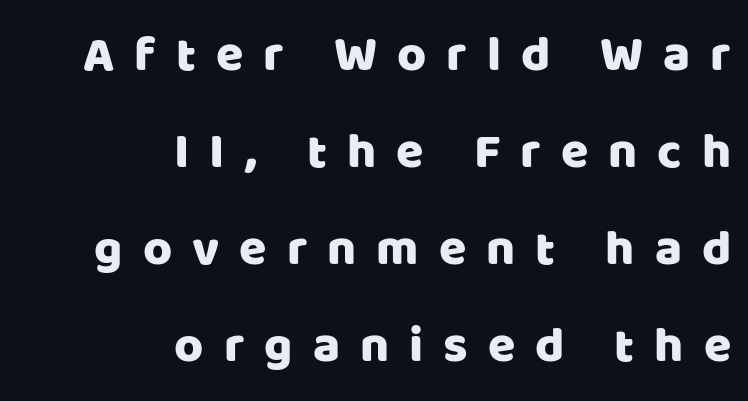
You can tell it's not italic because the verticals are truly vertical. The typeface chosen for these lines omits serifs. The face used here is rendered with a markedly widened letterfit. A clean baseline with only descenders dipping below it. Each new line begins a long way beneath the previous one. Line endings align vertically; line beginnings do not.
